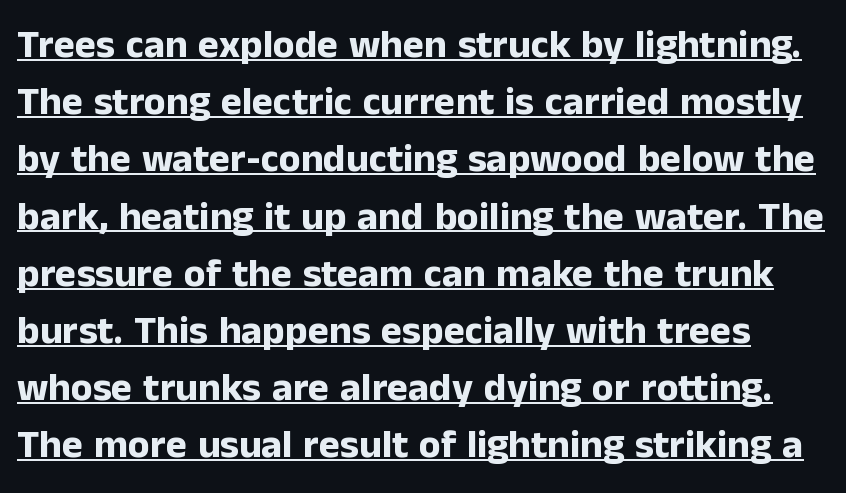
{"serif": "no", "italic": "no", "bold": "yes", "weight": "bold", "width": "normal", "stroke_contrast": "low", "x_height": "medium", "monospaced": "no", "underline": "yes", "line_spacing": "normal", "line_spacing_ratio": 1.43, "letter_spacing": "normal", "letter_spacing_em": 0.0, "glyph_px": 40}
